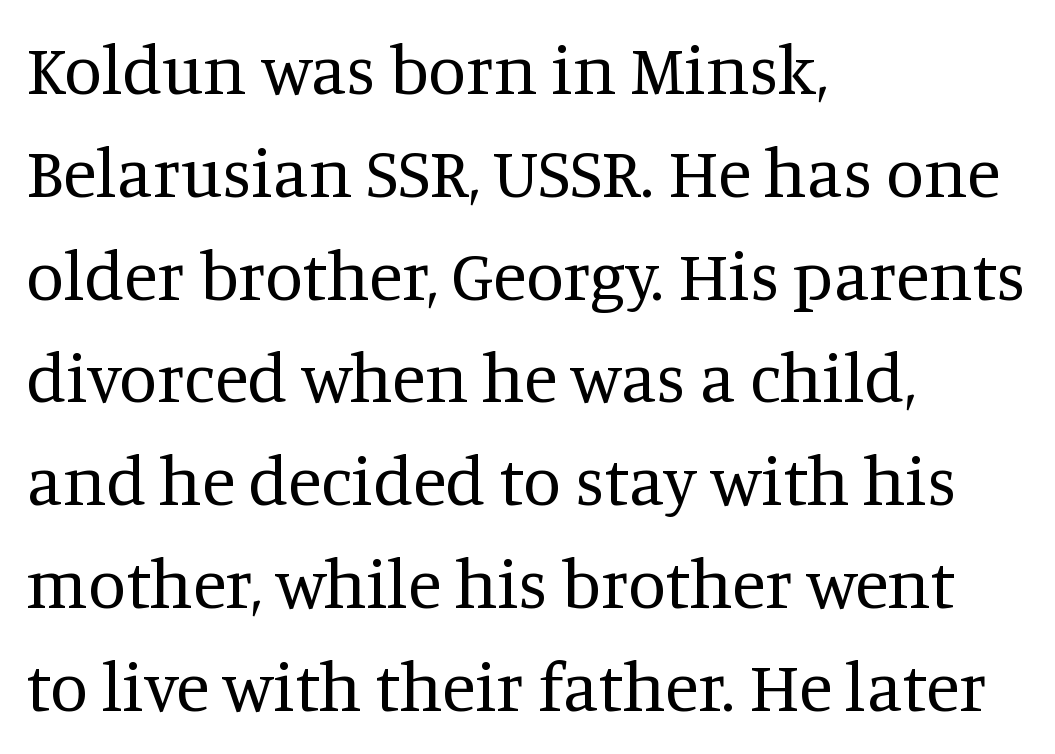
The image shows 69 px regular-weight serif type, upright; set left-aligned, normal line spacing (1.49x), normal letter spacing, not underlined; medium stroke contrast and a large x-height.
